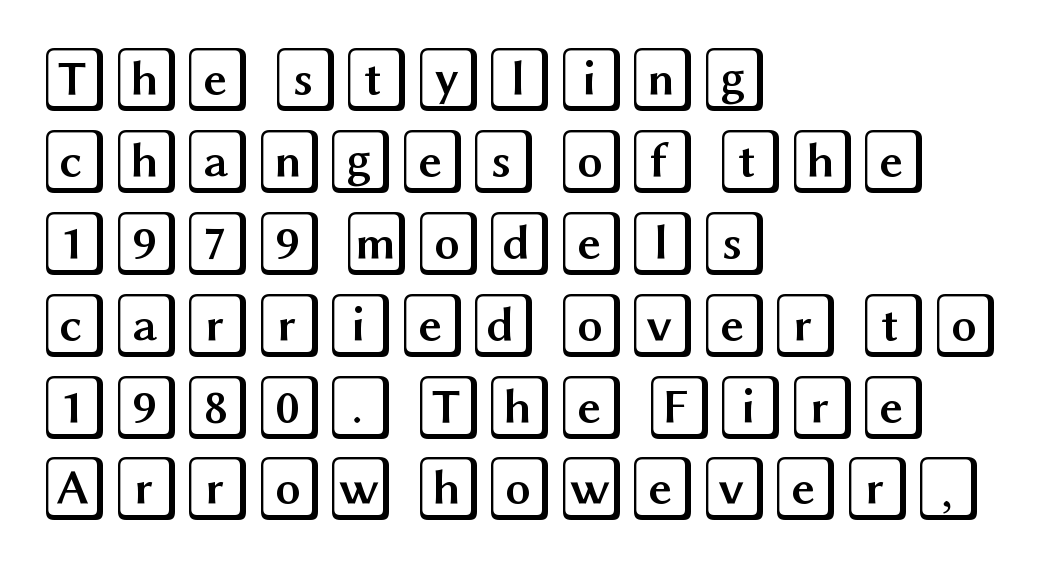
The image shows 65 px wide type, upright; set left-aligned, normal line spacing (1.26x), normal letter spacing, not underlined; a large x-height.
